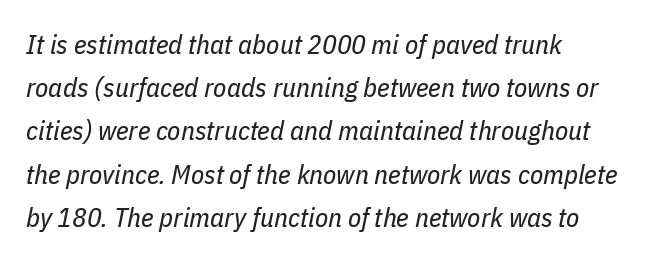
{"italic": "yes", "lean": "right", "slant_degrees": 11, "bold": "no", "underline": "no", "align": "left", "line_spacing": "normal", "line_spacing_ratio": 1.6, "letter_spacing": "normal", "letter_spacing_em": 0.0, "glyph_px": 27}
